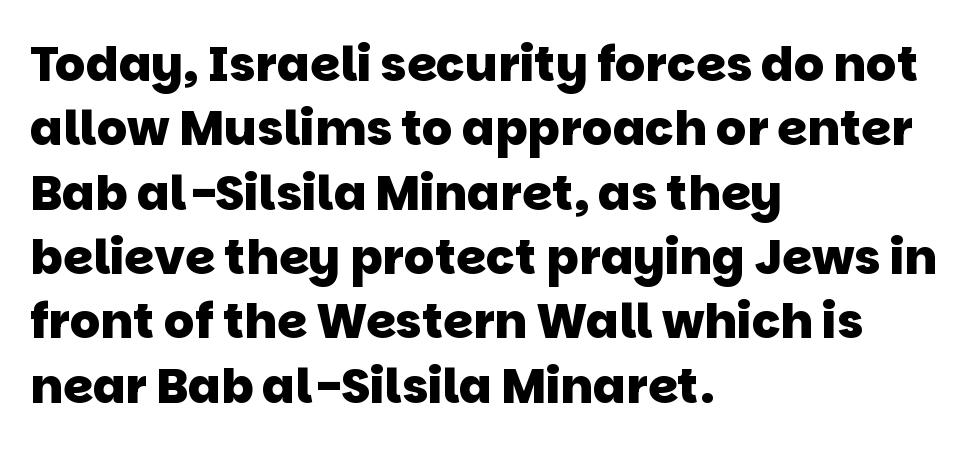
Q: Is the text bold? A: Yes.
Q: Is the typeface a serif or a sans-serif typeface? A: Sans-serif.
Q: Is the text underlined? A: No.
Q: How is the paragraph aligned? A: Left-aligned.
Q: Is the spacing between letters normal or unusually wide? A: Normal.
Q: Is the spacing between lines tight, normal or loose? A: Normal.
Q: Width (condensed, normal, or wide)? A: Normal.
Q: Stroke contrast? A: Low.
Q: x-height? A: Large.
Q: Monospaced? A: No.
